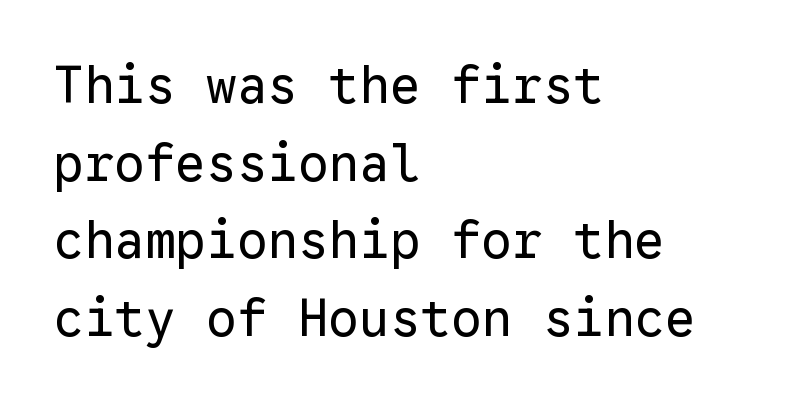
The image shows 51 px regular-weight sans-serif type, upright, monospaced; set left-aligned, normal line spacing (1.52x), normal letter spacing, not underlined; low stroke contrast and a medium x-height.
